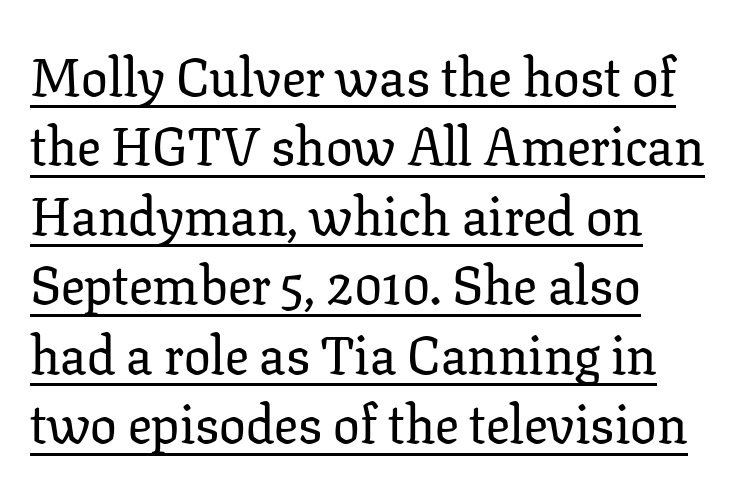
Look at the bottom of the vertical strokes: they flare into serifs here. A classic flush-left, rag-right setting is used for this passage. Does extra space separate the letters? No, they use regular spacing. Compared with undecorated copy, this sample adds a rule below the words. Every stem runs plumb, perpendicular to the baseline.
